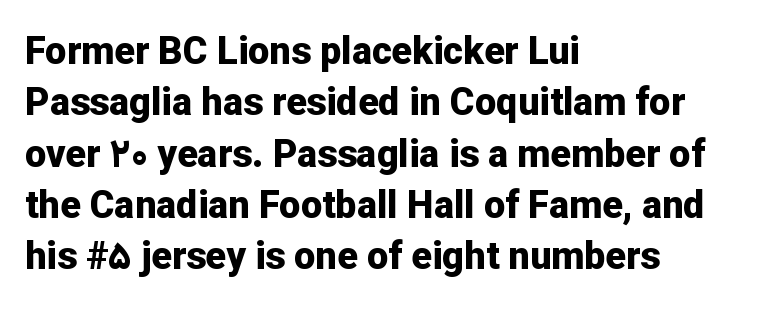
Q: Is the text bold? A: Yes.
Q: Is the text italic (slanted)? A: No, it is upright.
Q: Is the typeface a serif or a sans-serif typeface? A: Sans-serif.
Q: Is the text underlined? A: No.
Q: How is the paragraph aligned? A: Left-aligned.
Q: Is the spacing between letters normal or unusually wide? A: Normal.
Q: Is the spacing between lines tight, normal or loose? A: Normal.
Q: Width (condensed, normal, or wide)? A: Normal.
Q: Stroke contrast? A: Low.
Q: x-height? A: Medium.
Q: Monospaced? A: No.
